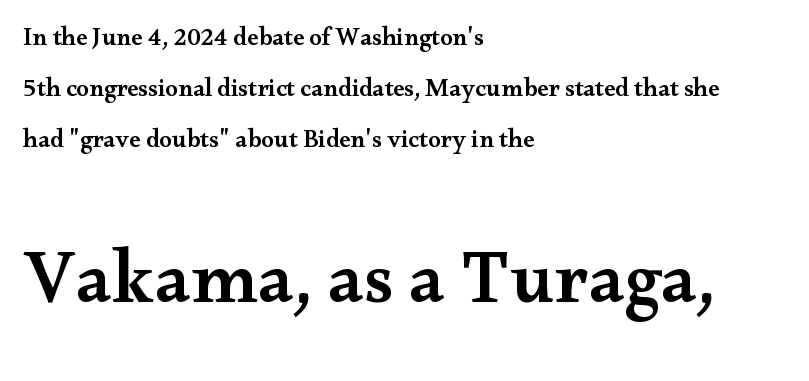
Caption: standard tracking, unaltered. Widely set lines give the paragraph a tall, airy silhouette. The face used here is proportionally spaced, like ordinary book or web type. Is the block centered? No — it sits flush against the left margin. The characters look somewhat weighty, a semibold short of true bold.
